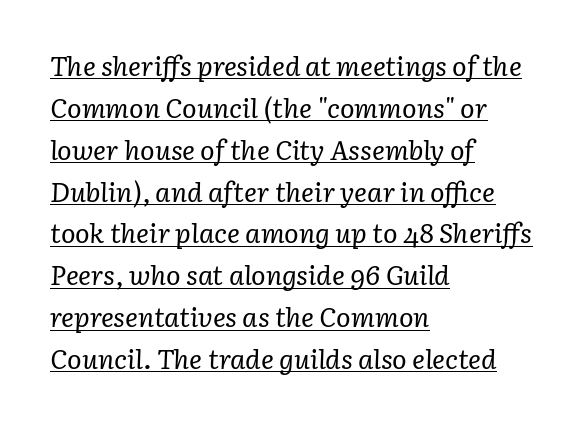
{"italic": "yes", "lean": "right", "slant_degrees": 3, "bold": "no", "underline": "yes", "align": "left", "line_spacing": "normal", "line_spacing_ratio": 1.55, "letter_spacing": "normal", "letter_spacing_em": 0.0, "glyph_px": 27}
